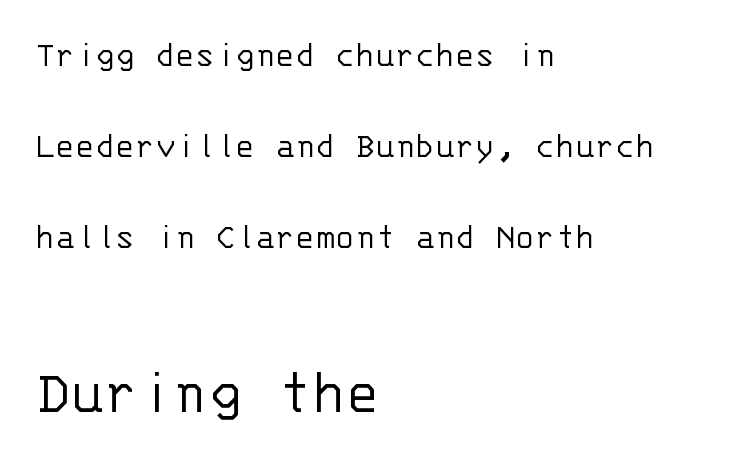
Visually the block forms a straight wall on the left and a jagged coastline on the right. Looks like terminal output: every glyph gets an equal slot. I'd call this a sans setting — the letters go barefoot. What's the leading like? Stretched, with rows far apart. Tall strokes in this sample are plumb rather than angled.
